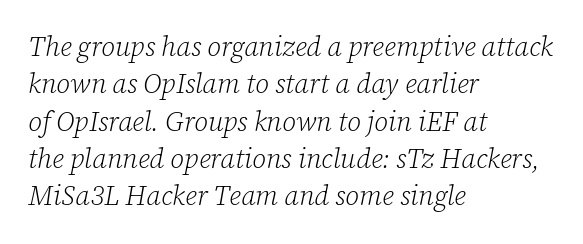
{"italic": "yes", "lean": "right", "slant_degrees": 12, "bold": "no", "underline": "no", "align": "left", "line_spacing": "normal", "line_spacing_ratio": 1.38, "letter_spacing": "normal", "letter_spacing_em": 0.0, "glyph_px": 27}
